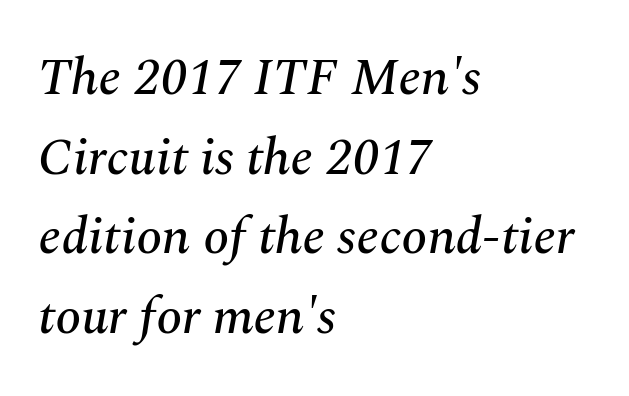
The image shows 52 px serif type, italic (leaning right); set left-aligned, normal line spacing (1.53x), normal letter spacing, not underlined; medium stroke contrast and a medium x-height.
